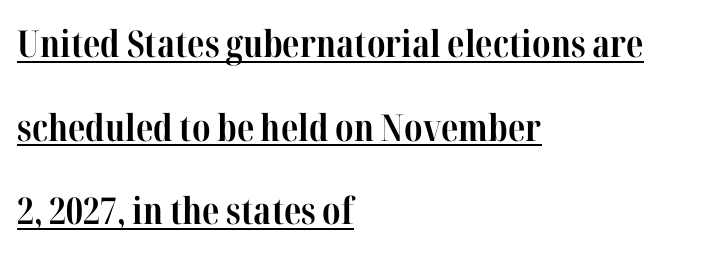
The paragraph has a hard left edge and a soft right edge. Old-style or modern, the face here clearly has serifs. Varying glyph widths throughout — classic text-font behaviour. Each line of the rendering has a horizontal stroke beneath the glyphs. This rendering leaves character spacing at its baseline value.
